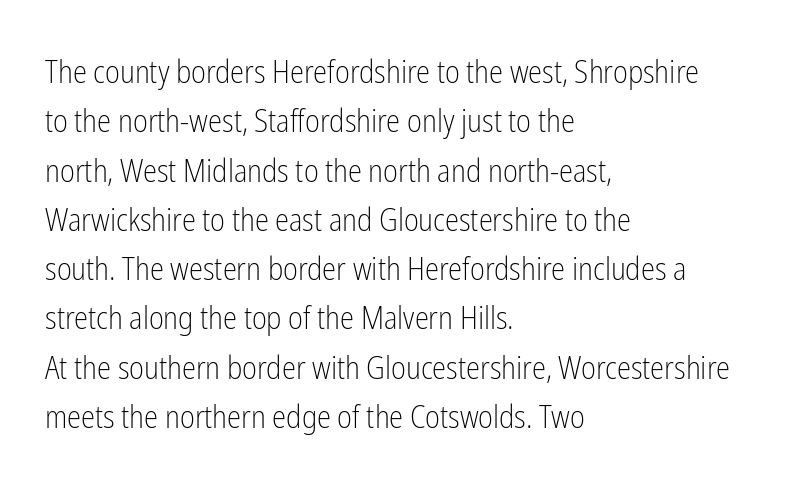
Q: Is the text bold? A: No.
Q: Is the text italic (slanted)? A: No, it is upright.
Q: Is the typeface a serif or a sans-serif typeface? A: Sans-serif.
Q: Is the text underlined? A: No.
Q: How is the paragraph aligned? A: Left-aligned.
Q: Is the spacing between letters normal or unusually wide? A: Normal.
Q: Is the spacing between lines tight, normal or loose? A: Normal.
Q: Width (condensed, normal, or wide)? A: Condensed.
Q: Stroke contrast? A: Low.
Q: x-height? A: Medium.
Q: Monospaced? A: No.
